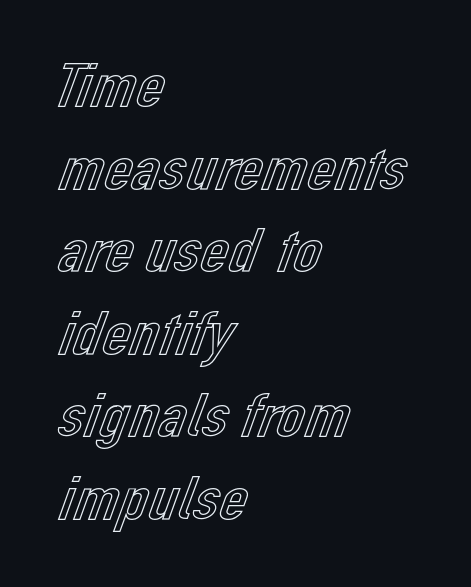
Does extra space separate the letters? No, they use regular spacing. Whoever set this chose a conventional vertical rhythm. Proportional: the letters do not fall into vertical columns. Leftover space on each line is placed entirely after the last word. Anything drawn beneath the words? Only blank space.
